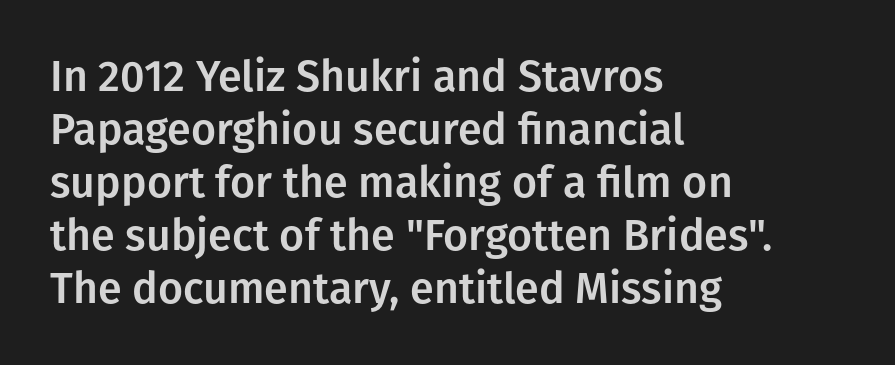
{"serif": "no", "italic": "no", "width": "normal", "stroke_contrast": "low", "x_height": "medium", "monospaced": "no", "underline": "no", "align": "left", "line_spacing_ratio": 1.23, "letter_spacing": "normal", "letter_spacing_em": 0.0, "glyph_px": 43}
